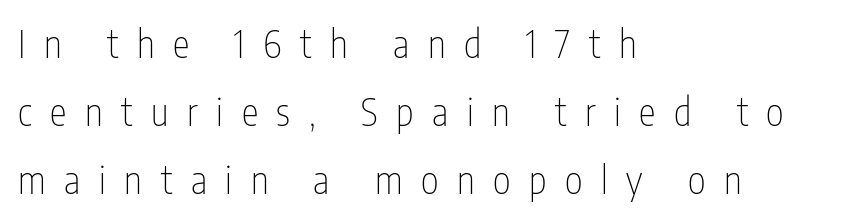
{"serif": "no", "italic": "no", "bold": "no", "weight": "thin", "width": "condensed", "stroke_contrast": "low", "x_height": "medium", "monospaced": "no", "underline": "no", "align": "left", "line_spacing_ratio": 1.79, "letter_spacing": "wide", "letter_spacing_em": 0.49, "glyph_px": 38}
